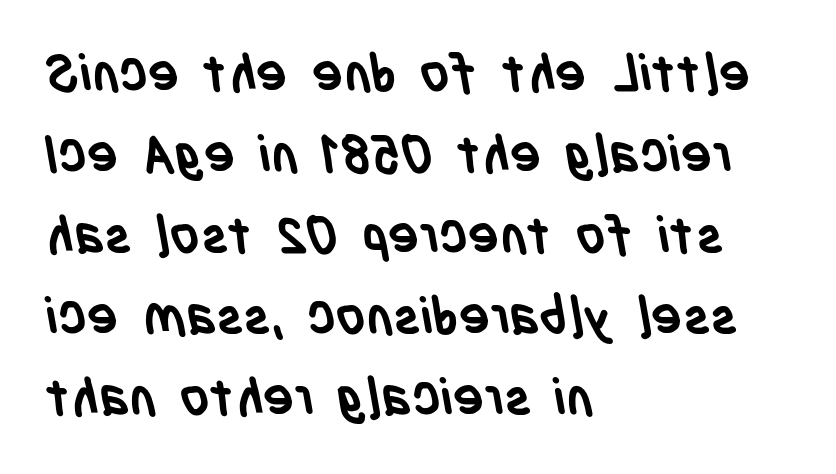
{"serif": "no", "bold": "yes", "weight": "semibold", "width": "condensed", "stroke_contrast": "low", "x_height": "large", "monospaced": "no", "underline": "no", "align": "left", "line_spacing": "normal", "line_spacing_ratio": 1.56, "letter_spacing": "normal", "letter_spacing_em": 0.0, "glyph_px": 52}
